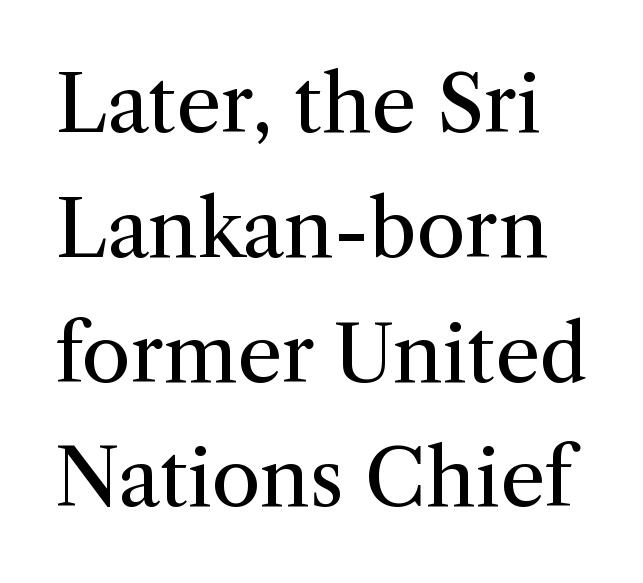
The image shows 79 px regular-weight serif type, upright; set normal line spacing (1.58x), normal letter spacing, not underlined; medium stroke contrast and a medium x-height.
